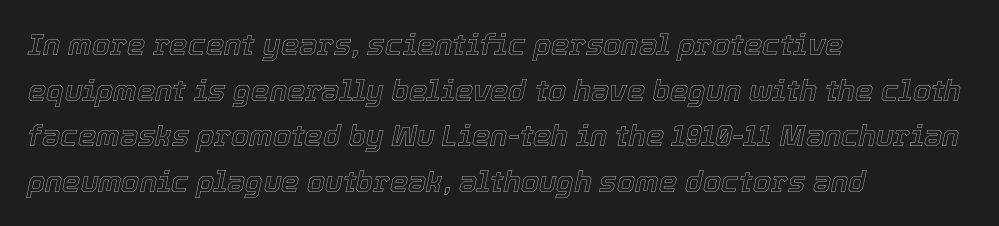
{"italic": "yes", "lean": "right", "slant_degrees": 12, "width": "normal", "x_height": "medium", "monospaced": "no", "underline": "no", "align": "left", "line_spacing": "normal", "line_spacing_ratio": 1.57, "letter_spacing": "normal", "letter_spacing_em": 0.0, "glyph_px": 29}
